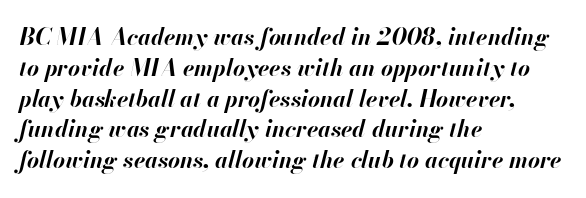
These lines stack with their left ends in a neat column. The strip under each line holds only bare page. What stands out about the letter spacing? Nothing — it is the standard amount. The letters are slanted; this is an italic face.
